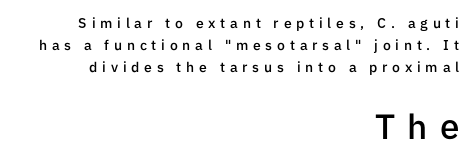
The image shows 35 px semibold sans-serif type, upright; set right-aligned, normal line spacing (1.57x), unusually wide letter spacing (+0.34 em), not underlined; the second (bottom) block is 2.5x larger; low stroke contrast and a medium x-height.
